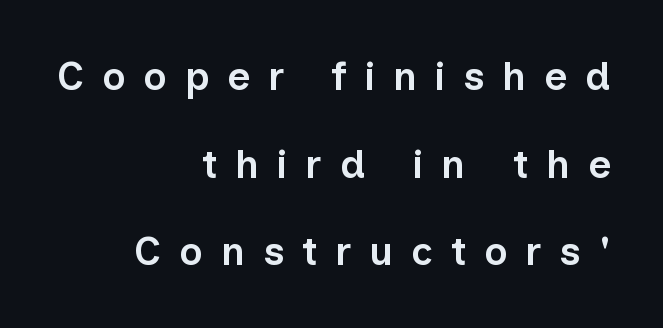
Here the designer chose a conventional face with non-uniform glyph widths. Only glyphs here, with clear space below each row. Here the glyphs are tracked loosely, breaking word shapes into spaced letters. Serifs: no, the terminals of the letterforms are clean.
